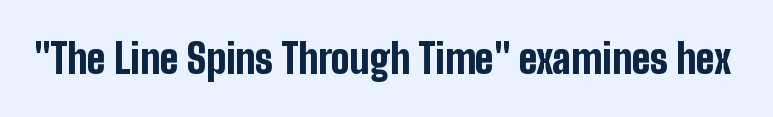
Q: Is the text bold? A: Yes.
Q: Is the text italic (slanted)? A: No, it is upright.
Q: Is the typeface a serif or a sans-serif typeface? A: Sans-serif.
Q: Is the text underlined? A: No.
Q: Is the spacing between letters normal or unusually wide? A: Normal.
Q: Width (condensed, normal, or wide)? A: Condensed.
Q: Stroke contrast? A: Low.
Q: x-height? A: Medium.
Q: Monospaced? A: No.
